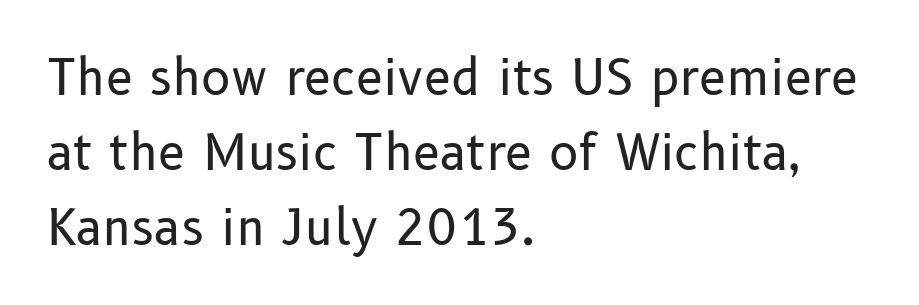
The image shows 49 px regular-weight sans-serif type, upright; set left-aligned, normal line spacing (1.53x), normal letter spacing, not underlined; low stroke contrast and a medium x-height.
